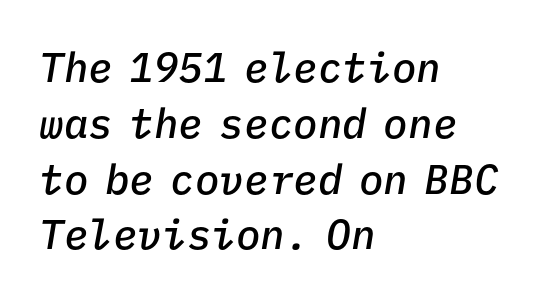
Bare-footed words on every line. Think of a typewriter: that constant character pitch is what you see here. Line spacing here is normal. Teacher's note: observe the even left margin — that is flush-left alignment. Slant detected: the letters are inclined. Every letter is mildly thick-stroked: semibold rather than bold.
